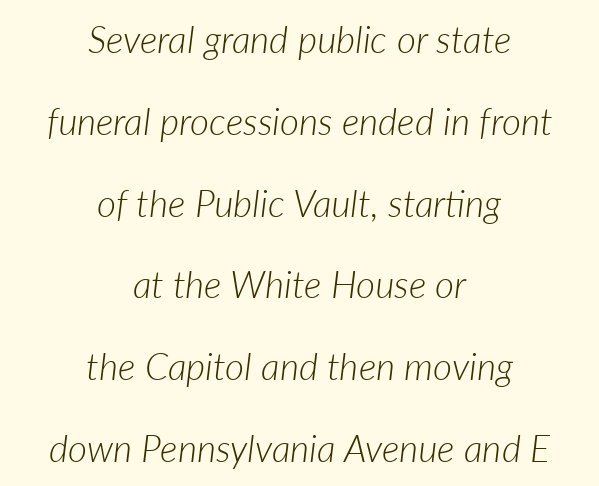
{"italic": "yes", "lean": "right", "slant_degrees": 7, "bold": "no", "weight": "light", "width": "normal", "stroke_contrast": "low", "x_height": "medium", "monospaced": "no", "underline": "no", "align": "center", "line_spacing": "loose", "line_spacing_ratio": 2.21, "letter_spacing": "normal", "letter_spacing_em": 0.0, "glyph_px": 37}
